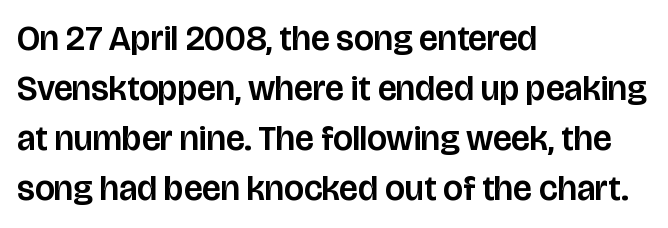
{"serif": "no", "italic": "no", "width": "normal", "stroke_contrast": "low", "x_height": "large", "monospaced": "no", "underline": "no", "align": "left", "line_spacing": "normal", "line_spacing_ratio": 1.43, "letter_spacing": "normal", "letter_spacing_em": 0.0, "glyph_px": 35}
